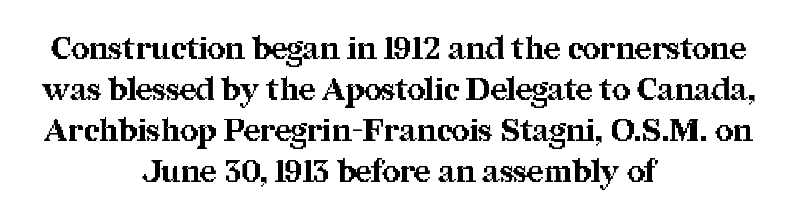
The image shows 31 px bold serif type, upright; set centered, normal line spacing (1.32x), normal letter spacing, not underlined; medium stroke contrast and a medium x-height.
